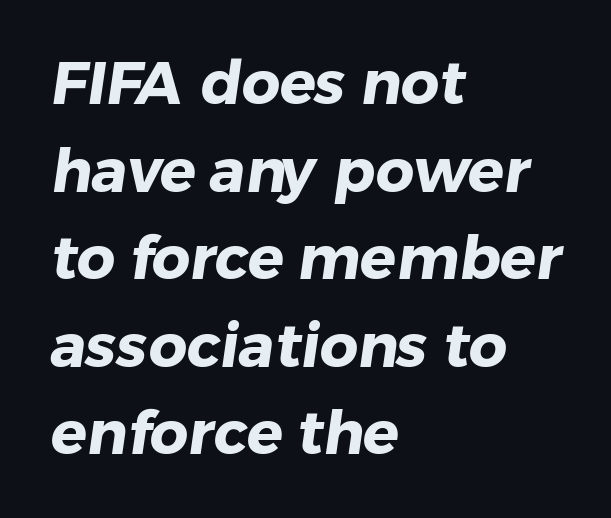
Reading down the column, the eye jumps a familiar distance to each next line. Visually the block forms a straight wall on the left and a jagged coastline on the right. Just letters on the line, the space beneath them empty. You can tell from the bare stems that sans-serif type was used. Do the characters align in a grid? No, the font is proportional.
